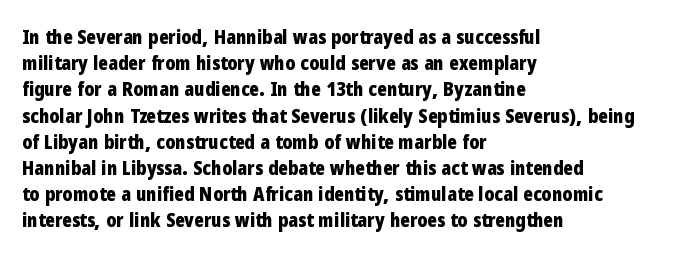
Q: Is the text bold? A: Yes.
Q: Is the text italic (slanted)? A: No, it is upright.
Q: Is the text underlined? A: No.
Q: How is the paragraph aligned? A: Left-aligned.
Q: Is the spacing between letters normal or unusually wide? A: Normal.
Q: Is the spacing between lines tight, normal or loose? A: Normal.
